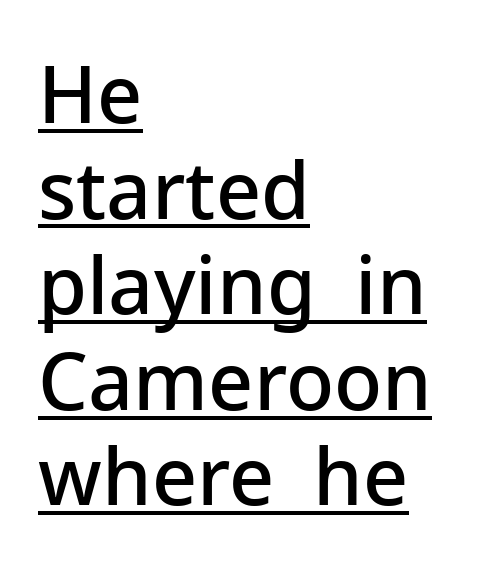
{"serif": "no", "italic": "no", "bold": "semi", "weight": "semibold", "width": "normal", "stroke_contrast": "low", "x_height": "medium", "monospaced": "no", "underline": "yes", "align": "left", "line_spacing_ratio": 1.21, "letter_spacing": "normal", "letter_spacing_em": 0.0, "glyph_px": 79}
